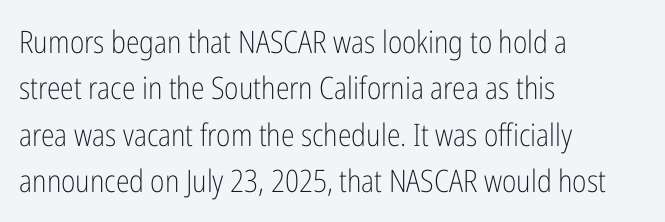
{"serif": "no", "italic": "no", "bold": "no", "weight": "light", "width": "condensed", "stroke_contrast": "low", "x_height": "medium", "monospaced": "no", "underline": "no", "align": "left", "line_spacing": "normal", "line_spacing_ratio": 1.5, "letter_spacing": "normal", "letter_spacing_em": 0.0, "glyph_px": 31}
